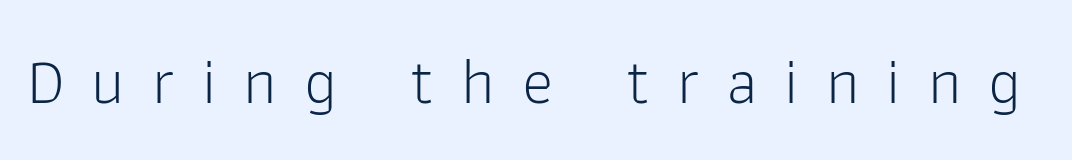
Q: Is the text bold? A: No.
Q: Is the text italic (slanted)? A: No, it is upright.
Q: Is the typeface a serif or a sans-serif typeface? A: Sans-serif.
Q: Is the text underlined? A: No.
Q: Is the spacing between letters normal or unusually wide? A: Unusually wide.
Q: Width (condensed, normal, or wide)? A: Normal.
Q: Stroke contrast? A: Low.
Q: x-height? A: Medium.
Q: Monospaced? A: No.
